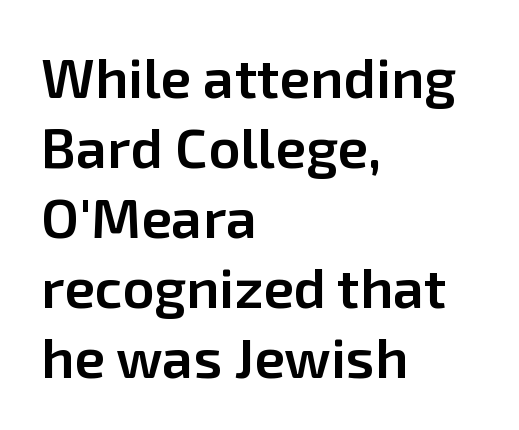
Compared with typical body copy, the letter spacing here is the same. Visually the block forms a straight wall on the left and a jagged coastline on the right. The letters carry no serifs — their stems end cleanly without finishing strokes. The passage shown is semibold, sitting just below true bold. Beneath every word, the page is bare.
